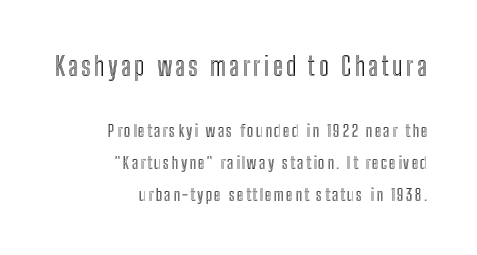
Q: Is the text italic (slanted)? A: No, it is upright.
Q: Is the text underlined? A: No.
Q: How is the paragraph aligned? A: Right-aligned.
Q: Which block of text is set in a larger size, the first (top) or the second (bottom)? A: The first (top) one.
